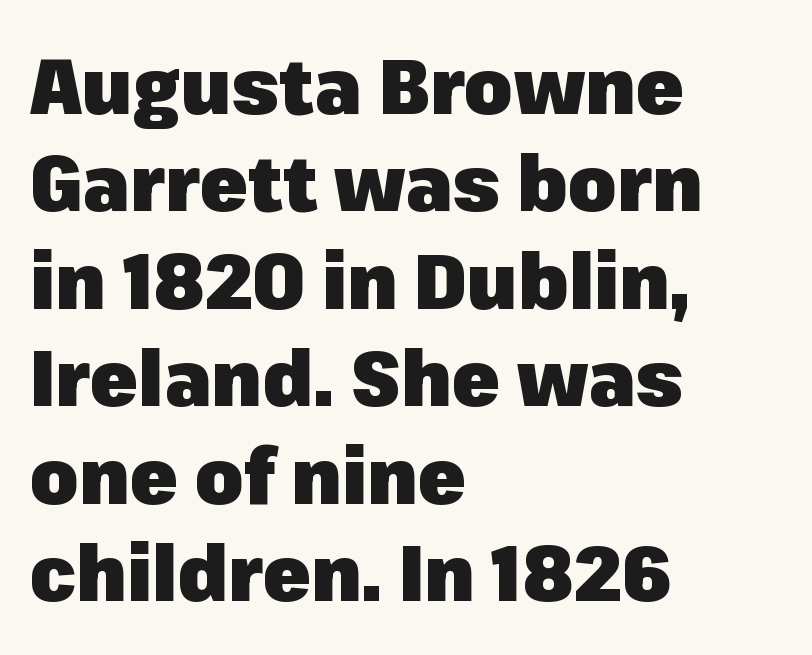
The letters stand straight up with perfectly vertical stems. What's the leading like? Ordinary, nothing unusual. I'd describe the lettering as bold — thick and assertive. Words appear dense and cohesive because spacing is normal. Any mark beneath the type? The region is blank. The text block is weighted toward the left margin, trailing off unevenly rightward.
